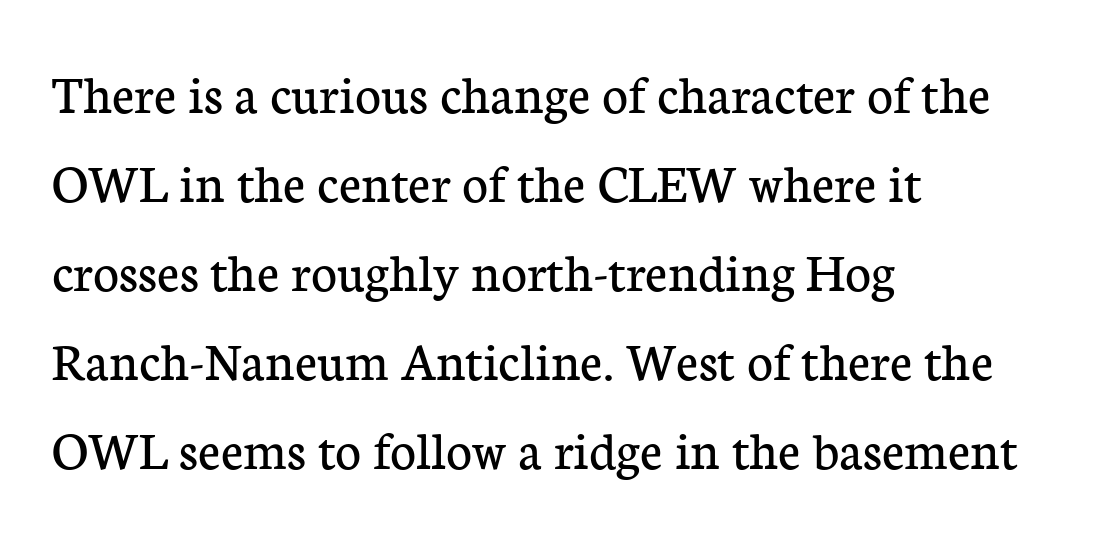
The image shows 56 px regular-weight serif type, upright; set left-aligned, normal line spacing (1.59x), normal letter spacing, not underlined; low stroke contrast and a medium x-height.
